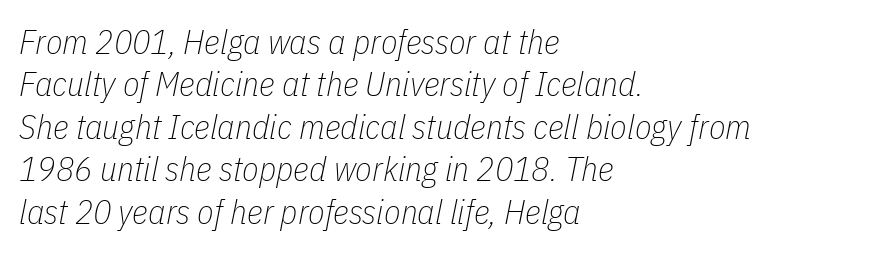
{"italic": "yes", "lean": "right", "slant_degrees": 11, "bold": "no", "weight": "thin", "width": "condensed", "stroke_contrast": "low", "x_height": "medium", "monospaced": "no", "underline": "no", "align": "left", "line_spacing": "normal", "line_spacing_ratio": 1.25, "letter_spacing": "normal", "letter_spacing_em": 0.0, "glyph_px": 34}
